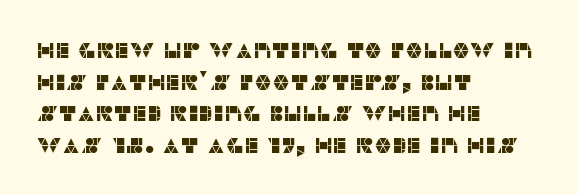
The image shows 22 px text type, upright; set left-aligned, normal line spacing (1.44x), normal letter spacing, not underlined.
